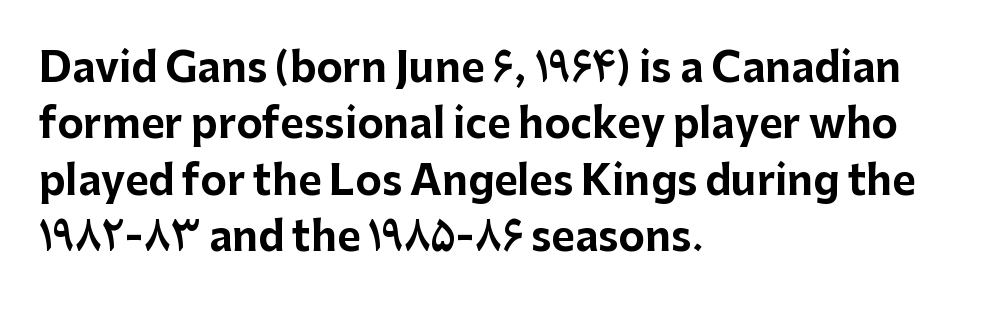
{"serif": "no", "italic": "no", "bold": "yes", "weight": "bold", "width": "normal", "stroke_contrast": "low", "x_height": "medium", "monospaced": "no", "underline": "no", "align": "left", "line_spacing": "normal", "line_spacing_ratio": 1.41, "letter_spacing": "normal", "letter_spacing_em": 0.0, "glyph_px": 40}
